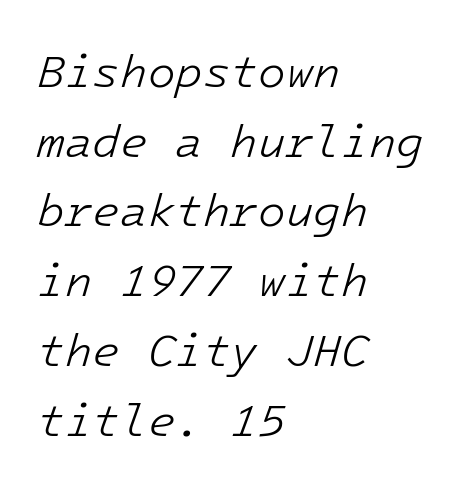
{"italic": "yes", "lean": "right", "slant_degrees": 16, "bold": "no", "weight": "light", "width": "normal", "stroke_contrast": "low", "x_height": "medium", "monospaced": "yes", "underline": "no", "align": "left", "line_spacing": "normal", "line_spacing_ratio": 1.55, "letter_spacing": "normal", "letter_spacing_em": 0.0, "glyph_px": 45}
